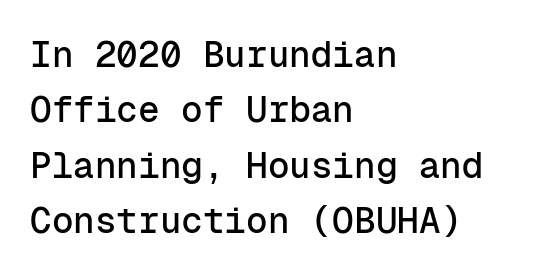
The image shows 36 px sans-serif type, upright, monospaced; set left-aligned, normal line spacing (1.54x), normal letter spacing, not underlined; low stroke contrast and a medium x-height.
